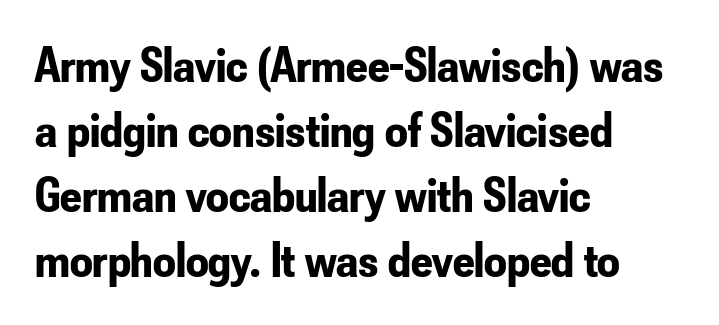
Q: Is the text bold? A: Yes.
Q: Is the text italic (slanted)? A: No, it is upright.
Q: Is the typeface a serif or a sans-serif typeface? A: Sans-serif.
Q: Is the text underlined? A: No.
Q: How is the paragraph aligned? A: Left-aligned.
Q: Is the spacing between letters normal or unusually wide? A: Normal.
Q: Is the spacing between lines tight, normal or loose? A: Normal.
Q: Width (condensed, normal, or wide)? A: Condensed.
Q: Stroke contrast? A: Low.
Q: x-height? A: Small.
Q: Monospaced? A: No.
